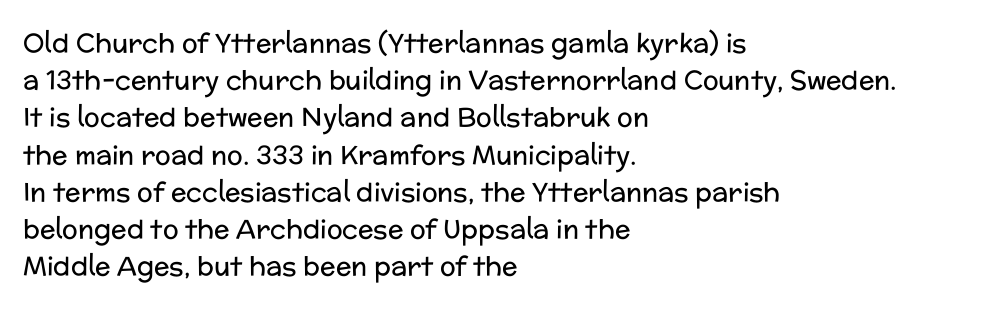
{"italic": "no", "bold": "no", "underline": "no", "align": "left", "line_spacing": "normal", "line_spacing_ratio": 1.43, "letter_spacing": "normal", "letter_spacing_em": 0.0, "glyph_px": 26}
